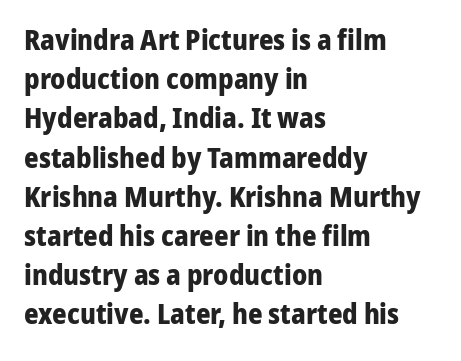
Q: Is the text bold? A: Yes.
Q: Is the text italic (slanted)? A: No, it is upright.
Q: Is the typeface a serif or a sans-serif typeface? A: Sans-serif.
Q: Is the text underlined? A: No.
Q: How is the paragraph aligned? A: Left-aligned.
Q: Is the spacing between letters normal or unusually wide? A: Normal.
Q: Is the spacing between lines tight, normal or loose? A: Normal.
Q: Width (condensed, normal, or wide)? A: Normal.
Q: Stroke contrast? A: Low.
Q: x-height? A: Medium.
Q: Monospaced? A: No.
